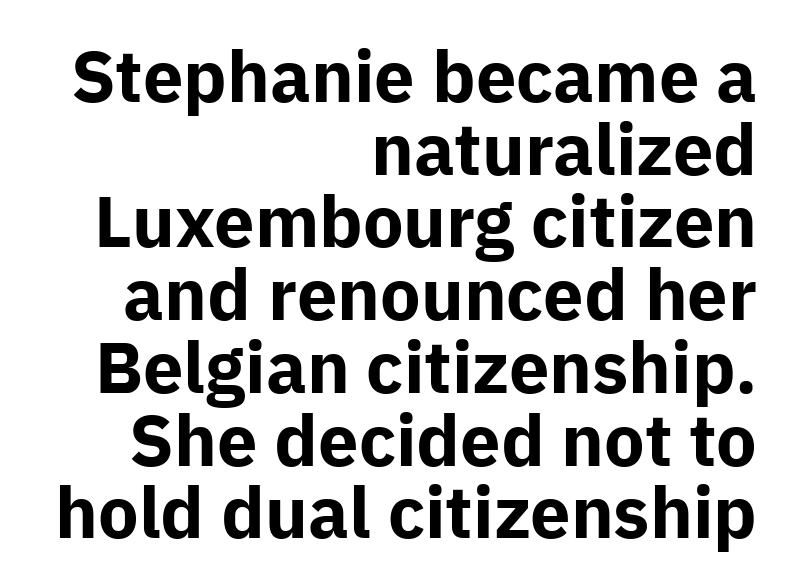
Q: Is the text bold? A: Yes.
Q: Is the text italic (slanted)? A: No, it is upright.
Q: Is the typeface a serif or a sans-serif typeface? A: Sans-serif.
Q: Is the text underlined? A: No.
Q: How is the paragraph aligned? A: Right-aligned.
Q: Is the spacing between letters normal or unusually wide? A: Normal.
Q: Is the spacing between lines tight, normal or loose? A: Tight.
Q: Width (condensed, normal, or wide)? A: Normal.
Q: Stroke contrast? A: Low.
Q: x-height? A: Medium.
Q: Monospaced? A: No.
